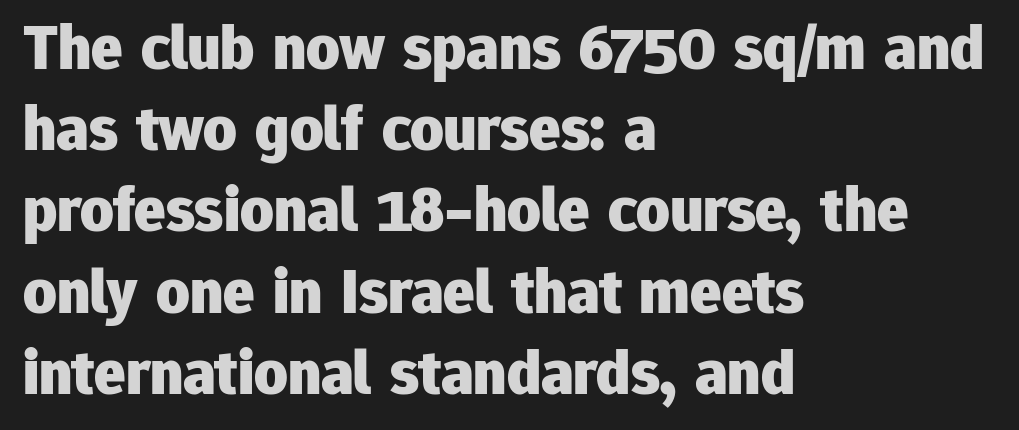
{"serif": "no", "italic": "no", "bold": "yes", "weight": "heavy", "width": "normal", "stroke_contrast": "low", "x_height": "medium", "monospaced": "no", "underline": "no", "align": "left", "line_spacing": "normal", "line_spacing_ratio": 1.25, "letter_spacing": "normal", "letter_spacing_em": 0.0, "glyph_px": 65}
